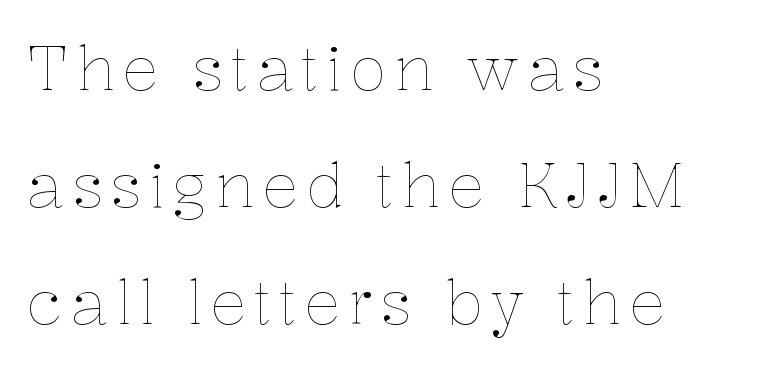
Q: Is the text bold? A: No.
Q: Is the text italic (slanted)? A: No, it is upright.
Q: Is the text underlined? A: No.
Q: How is the paragraph aligned? A: Left-aligned.
Q: Is the spacing between lines tight, normal or loose? A: Loose.
Q: Width (condensed, normal, or wide)? A: Normal.
Q: Stroke contrast? A: Low.
Q: x-height? A: Medium.
Q: Monospaced? A: No.
